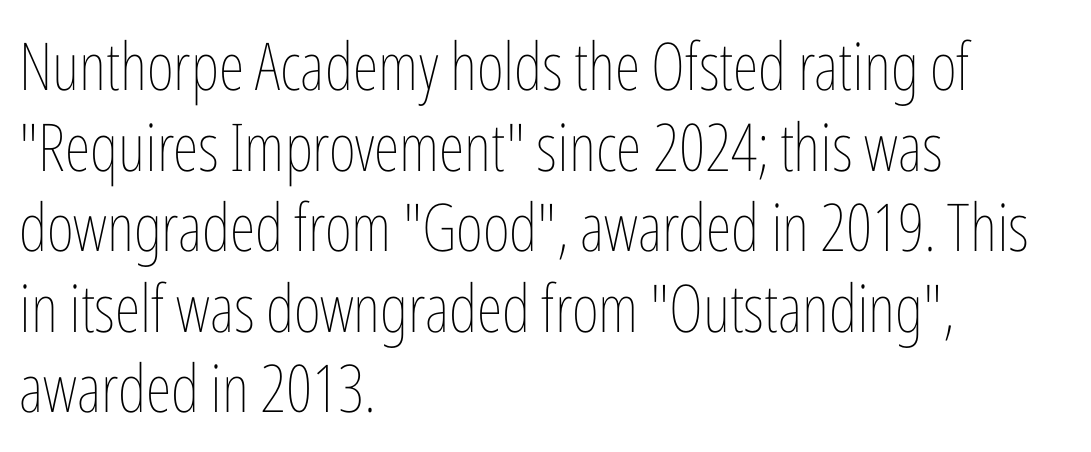
Q: Is the text bold? A: No.
Q: Is the text italic (slanted)? A: No, it is upright.
Q: Is the text underlined? A: No.
Q: How is the paragraph aligned? A: Left-aligned.
Q: Is the spacing between letters normal or unusually wide? A: Normal.
Q: Width (condensed, normal, or wide)? A: Condensed.
Q: Stroke contrast? A: Low.
Q: x-height? A: Medium.
Q: Monospaced? A: No.
